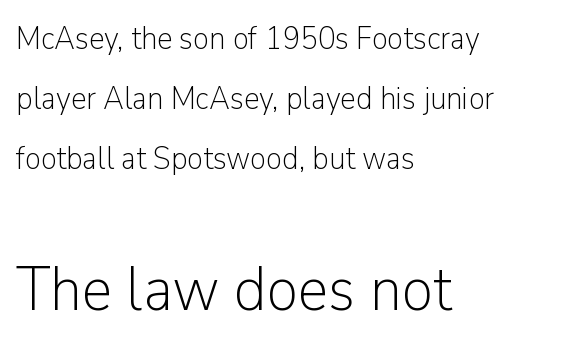
{"serif": "no", "italic": "no", "bold": "no", "weight": "light", "width": "normal", "stroke_contrast": "low", "x_height": "medium", "monospaced": "no", "underline": "no", "align": "left", "line_spacing_ratio": 1.87, "letter_spacing": "normal", "letter_spacing_em": 0.0, "larger_block": "second", "size_ratio": 1.97, "glyph_px": 63}
